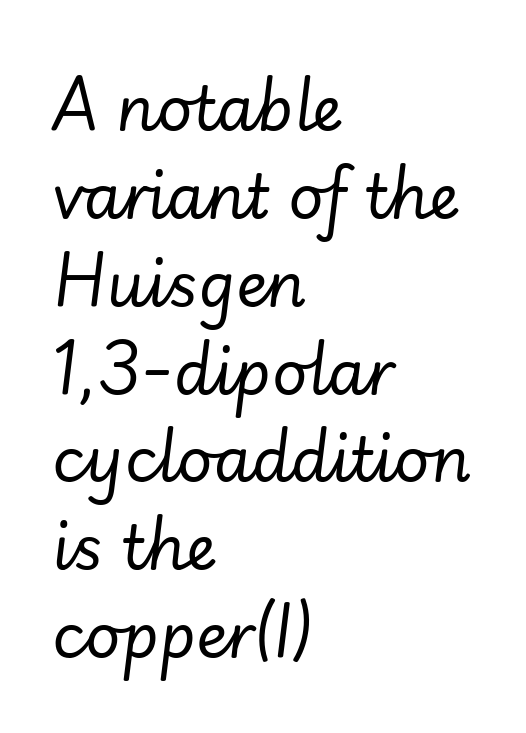
{"italic": "yes", "lean": "right", "slant_degrees": 7, "bold": "no", "weight": "regular", "width": "normal", "stroke_contrast": "low", "x_height": "small", "monospaced": "no", "underline": "no", "align": "left", "line_spacing": "normal", "line_spacing_ratio": 1.44, "letter_spacing": "normal", "letter_spacing_em": 0.0, "glyph_px": 61}
